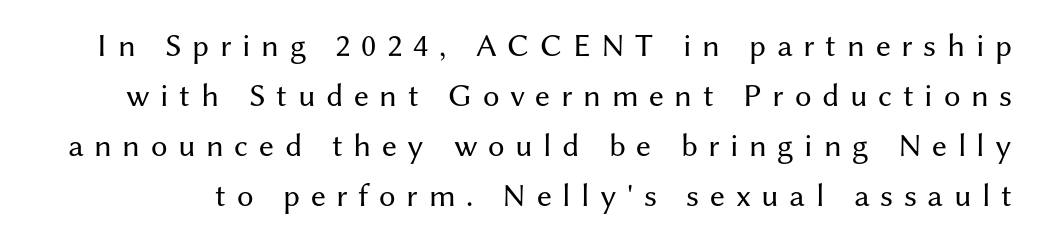
The image shows 33 px regular-weight sans-serif type, upright; set normal line spacing (1.52x), unusually wide letter spacing (+0.32 em), not underlined; medium stroke contrast and a medium x-height.
